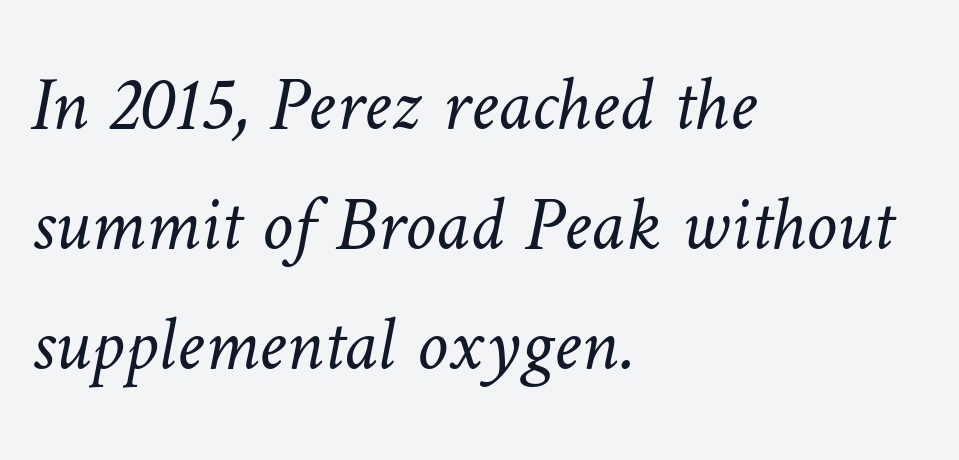
Q: Is the text bold? A: No.
Q: Is the text underlined? A: No.
Q: How is the paragraph aligned? A: Left-aligned.
Q: Is the spacing between letters normal or unusually wide? A: Normal.
Q: Is the spacing between lines tight, normal or loose? A: Normal.
Q: Width (condensed, normal, or wide)? A: Normal.
Q: Stroke contrast? A: Low.
Q: x-height? A: Medium.
Q: Monospaced? A: No.
